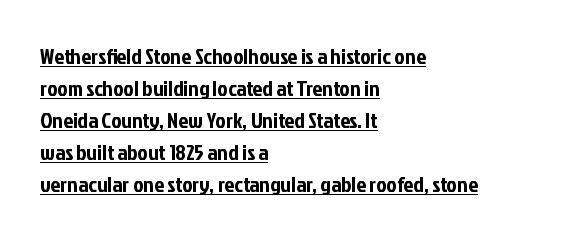
Q: Is the text italic (slanted)? A: No, it is upright.
Q: Is the text underlined? A: Yes.
Q: How is the paragraph aligned? A: Left-aligned.
Q: Is the spacing between letters normal or unusually wide? A: Normal.
Q: Is the spacing between lines tight, normal or loose? A: Normal.
